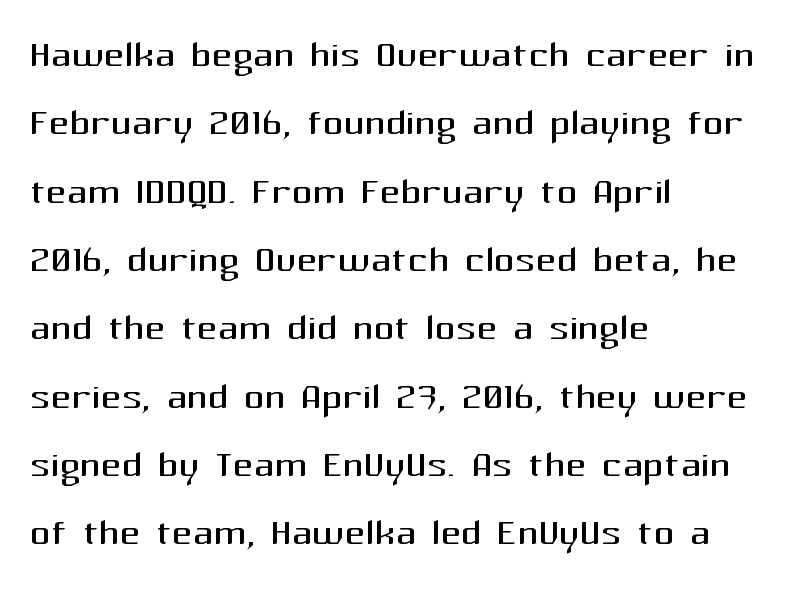
{"serif": "no", "italic": "no", "bold": "no", "weight": "regular", "width": "normal", "stroke_contrast": "medium", "x_height": "medium", "monospaced": "no", "underline": "no", "align": "left", "line_spacing": "normal", "line_spacing_ratio": 1.34, "letter_spacing": "normal", "letter_spacing_em": 0.0, "glyph_px": 51}
